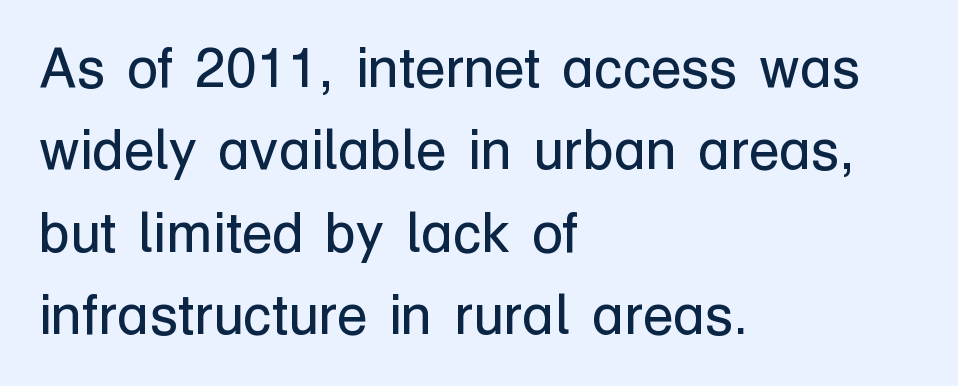
The image shows 56 px regular-weight sans-serif type, upright; set left-aligned, normal line spacing (1.47x), normal letter spacing, not underlined; low stroke contrast and a medium x-height.
